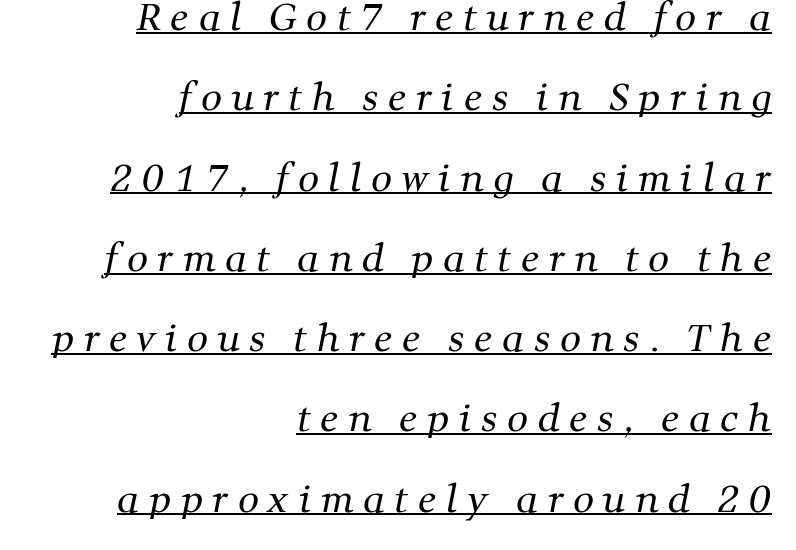
The image shows 37 px regular-weight serif type; set right-aligned, loose line spacing (2.17x), unusually wide letter spacing (+0.26 em), underlined; medium stroke contrast and a medium x-height.
